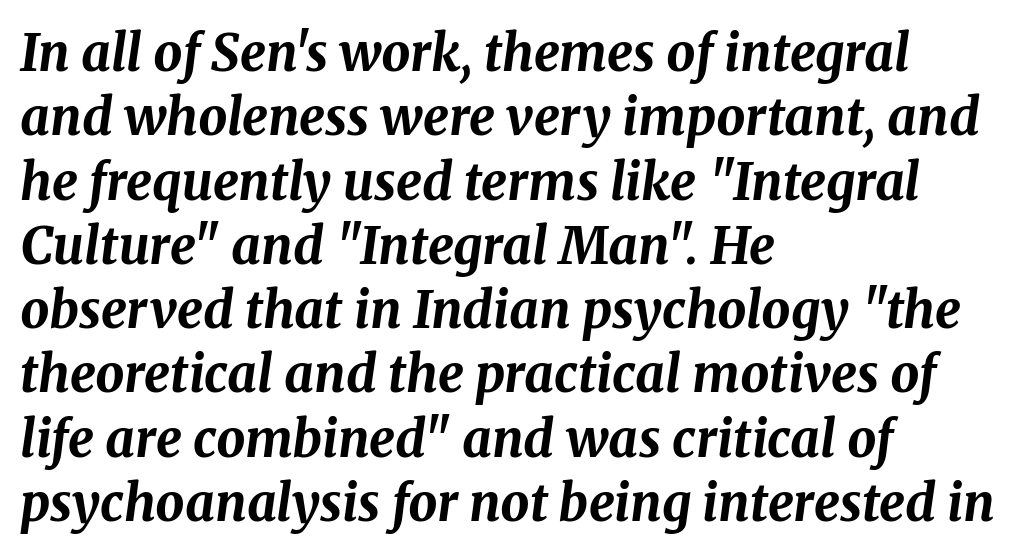
The image shows 51 px bold type, italic (leaning right); set left-aligned, normal line spacing (1.26x), normal letter spacing, not underlined; medium stroke contrast and a medium x-height.
